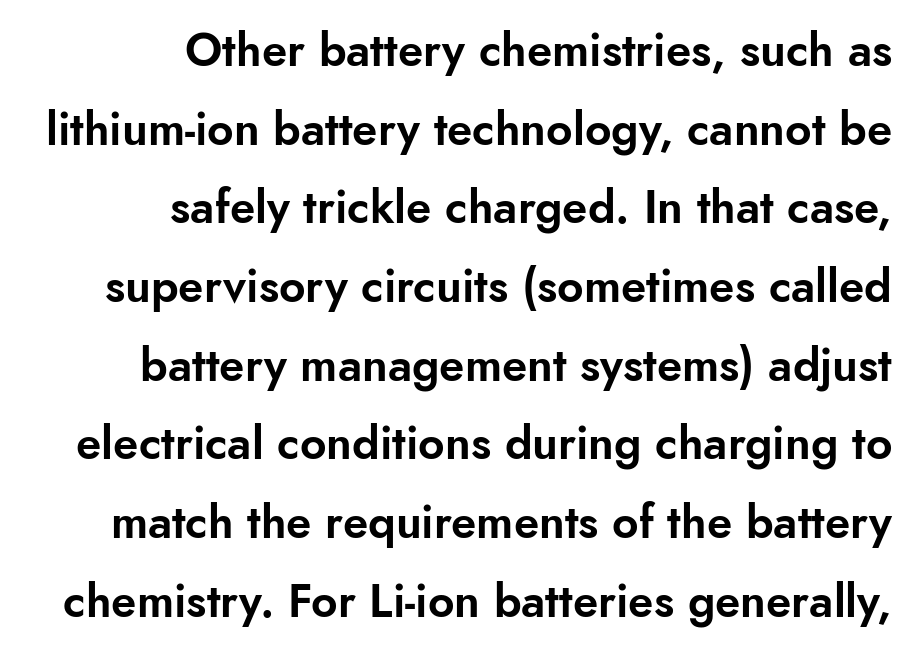
Q: Is the text italic (slanted)? A: No, it is upright.
Q: Is the typeface a serif or a sans-serif typeface? A: Sans-serif.
Q: Is the text underlined? A: No.
Q: How is the paragraph aligned? A: Right-aligned.
Q: Is the spacing between letters normal or unusually wide? A: Normal.
Q: Width (condensed, normal, or wide)? A: Normal.
Q: Stroke contrast? A: Low.
Q: x-height? A: Small.
Q: Monospaced? A: No.
